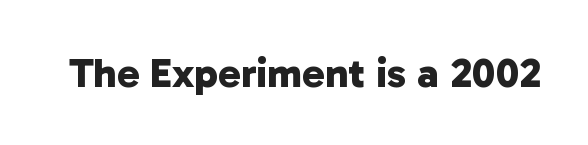
{"serif": "no", "bold": "yes", "weight": "bold", "width": "normal", "stroke_contrast": "low", "x_height": "medium", "monospaced": "no", "underline": "no", "letter_spacing": "normal", "letter_spacing_em": 0.0, "glyph_px": 42}
